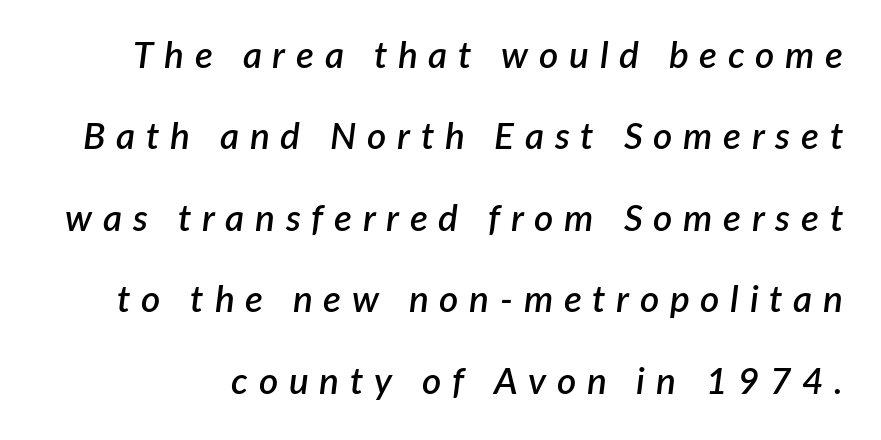
A clean baseline with only descenders dipping below it. Tracking value appears strongly positive — letters spread wide. The passage shown stacks its lines with a broad gap. Slanted lettering throughout.
